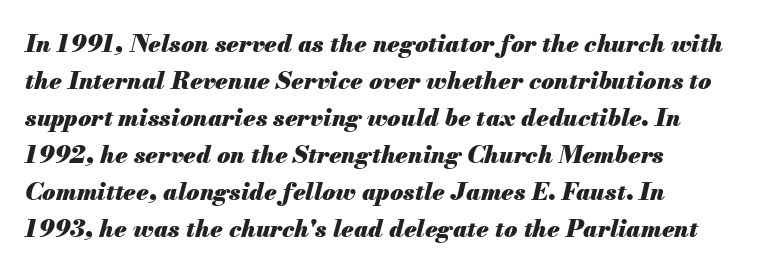
Italic: yes, the glyphs are oblique. The leading is moderate, giving the passage an even texture. Rule under the text: the space is simply empty. Every letter is thick-stroked: bold, no question. There is no visible air inserted between adjacent glyphs.
